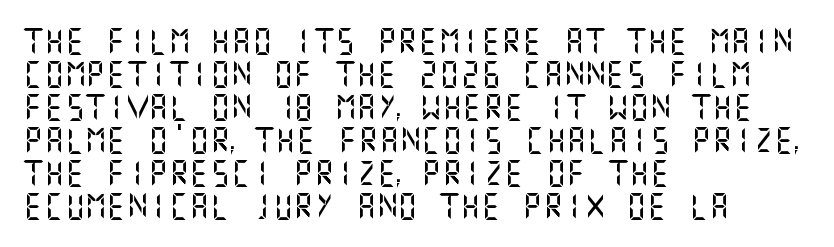
The foot of each line stays bare and open. Leading matches the norm, producing a regular column. The paragraph shown leans on its left margin. The gaps between neighbouring characters are ordinary and unremarkable. Italic? Not at all — the glyphs are vertical.
